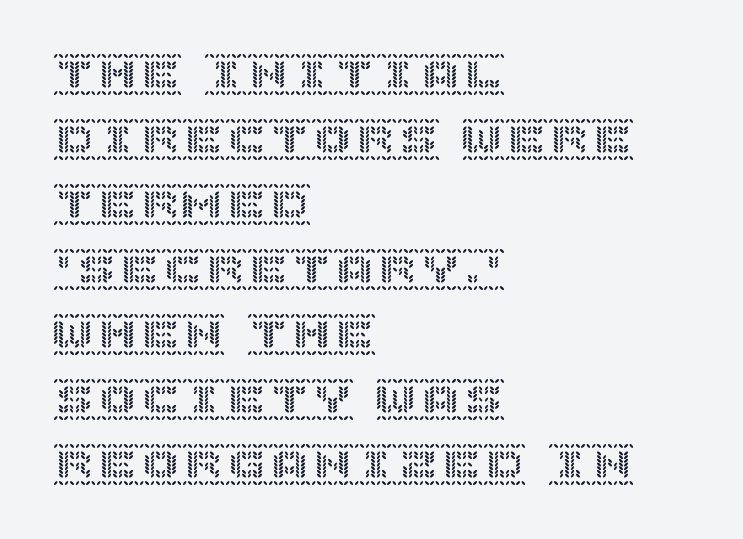
{"italic": "no", "width": "normal", "x_height": "large", "underline": "no", "align": "left", "line_spacing": "normal", "line_spacing_ratio": 1.51, "letter_spacing": "normal", "letter_spacing_em": 0.0, "glyph_px": 43}
